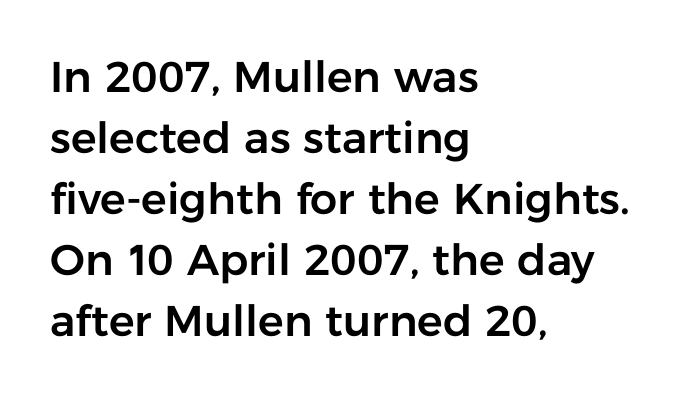
The image shows 43 px sans-serif type, upright; set left-aligned, normal line spacing (1.42x), normal letter spacing, not underlined; low stroke contrast and a medium x-height.
